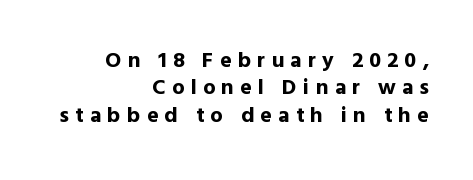
The image shows 22 px bold type, upright; set right-aligned, line spacing 1.24x, unusually wide letter spacing (+0.28 em), not underlined.
